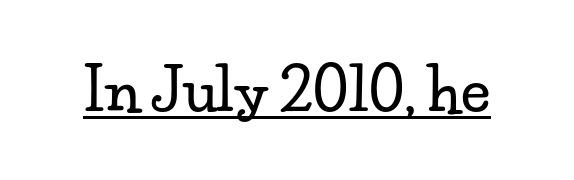
{"serif": "yes", "italic": "no", "width": "wide", "stroke_contrast": "low", "x_height": "small", "monospaced": "no", "underline": "yes", "letter_spacing": "normal", "letter_spacing_em": 0.0, "glyph_px": 58}
